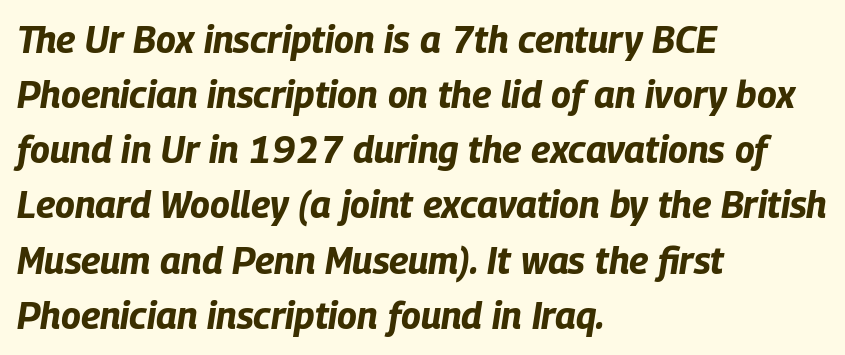
{"italic": "yes", "lean": "right", "slant_degrees": 9, "bold": "yes", "weight": "bold", "width": "condensed", "stroke_contrast": "low", "x_height": "large", "monospaced": "no", "underline": "no", "align": "left", "line_spacing": "normal", "line_spacing_ratio": 1.49, "letter_spacing": "normal", "letter_spacing_em": 0.0, "glyph_px": 37}
